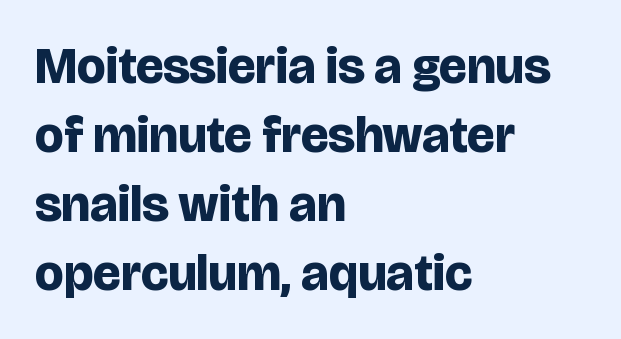
Q: Is the text bold? A: Yes.
Q: Is the text italic (slanted)? A: No, it is upright.
Q: Is the typeface a serif or a sans-serif typeface? A: Sans-serif.
Q: Is the text underlined? A: No.
Q: How is the paragraph aligned? A: Left-aligned.
Q: Is the spacing between letters normal or unusually wide? A: Normal.
Q: Is the spacing between lines tight, normal or loose? A: Normal.
Q: Width (condensed, normal, or wide)? A: Normal.
Q: Stroke contrast? A: Low.
Q: x-height? A: Large.
Q: Monospaced? A: No.
